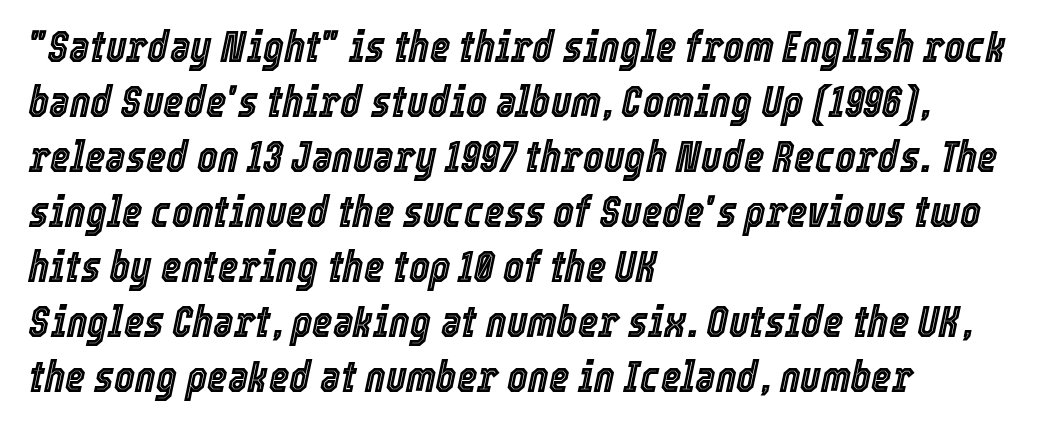
The image shows 44 px condensed type, italic (leaning right); set left-aligned, normal line spacing (1.25x), normal letter spacing, not underlined; a medium x-height.
